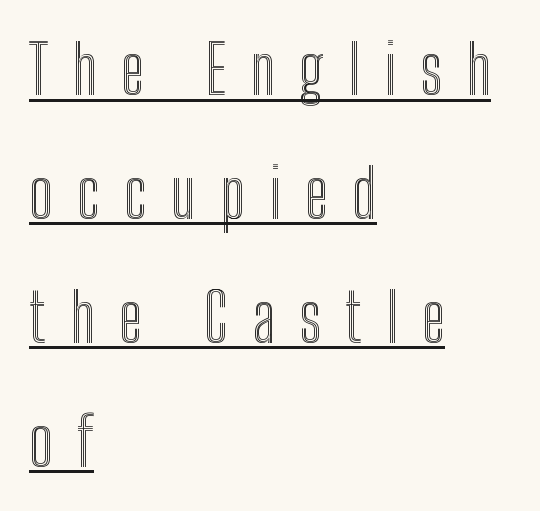
These lines are set flush left with a ragged right edge. Every word sits above its own underline. Loose tracking; the words dissolve into strings of separated letters. Does the lettering tilt? It doesn't — this is upright. Note the varied advance widths — an 'i' is clearly narrower than an 'm'.
